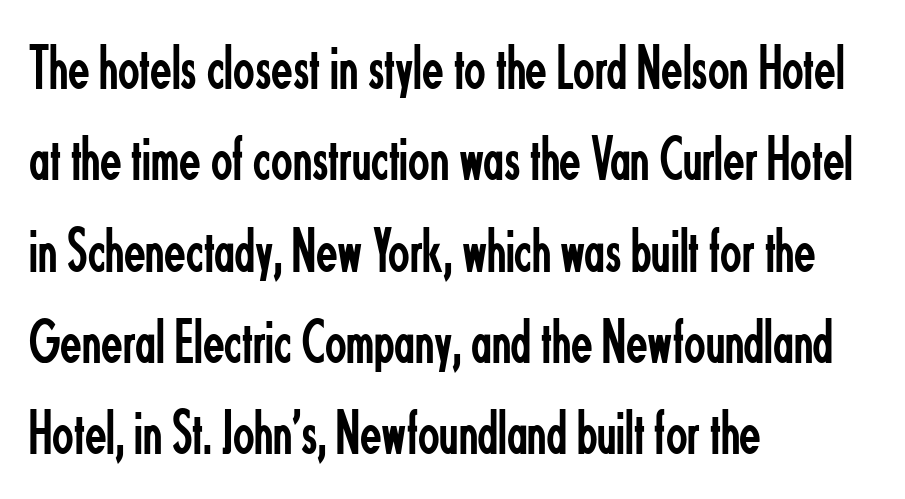
{"serif": "no", "italic": "no", "bold": "no", "weight": "regular", "width": "condensed", "stroke_contrast": "low", "x_height": "small", "monospaced": "no", "underline": "no", "align": "left", "line_spacing": "normal", "line_spacing_ratio": 1.45, "letter_spacing": "normal", "letter_spacing_em": 0.0, "glyph_px": 63}
